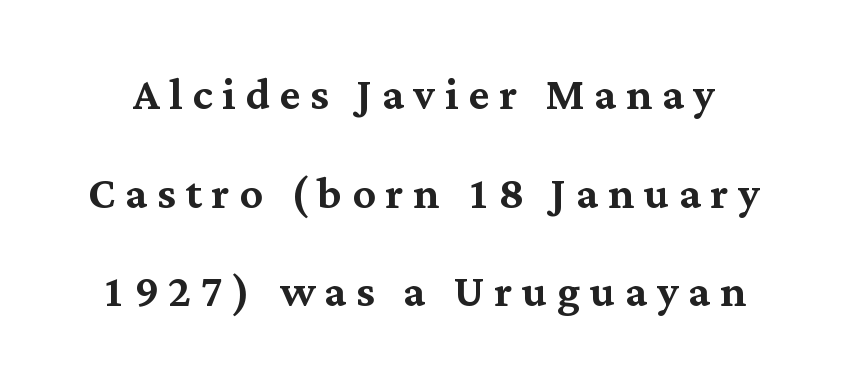
{"serif": "yes", "italic": "no", "width": "normal", "stroke_contrast": "medium", "x_height": "medium", "monospaced": "no", "underline": "no", "line_spacing_ratio": 1.73, "glyph_px": 57}
